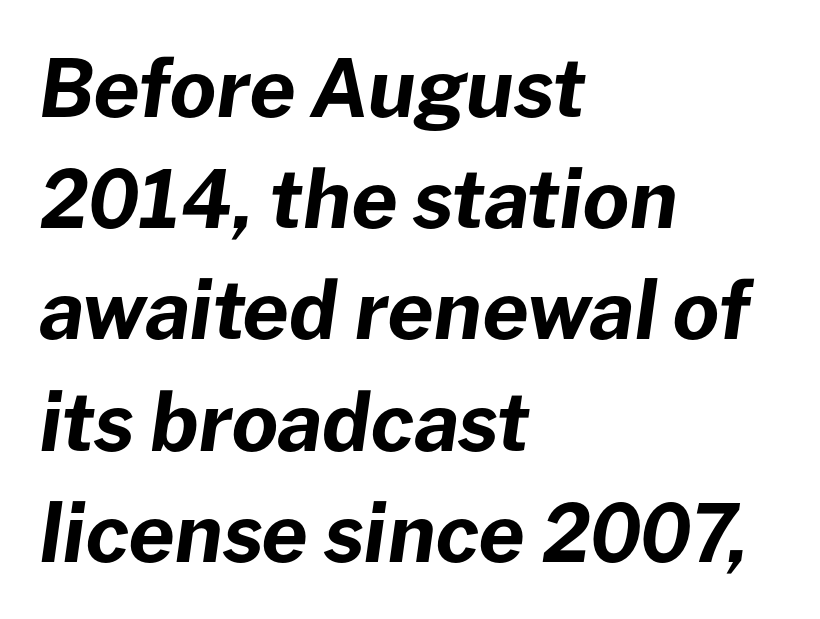
Q: Is the text bold? A: Yes.
Q: Is the text italic (slanted)? A: Yes, it leans right by about 8 degrees.
Q: Is the text underlined? A: No.
Q: How is the paragraph aligned? A: Left-aligned.
Q: Is the spacing between letters normal or unusually wide? A: Normal.
Q: Is the spacing between lines tight, normal or loose? A: Normal.
Q: Width (condensed, normal, or wide)? A: Normal.
Q: Stroke contrast? A: Low.
Q: x-height? A: Medium.
Q: Monospaced? A: No.
